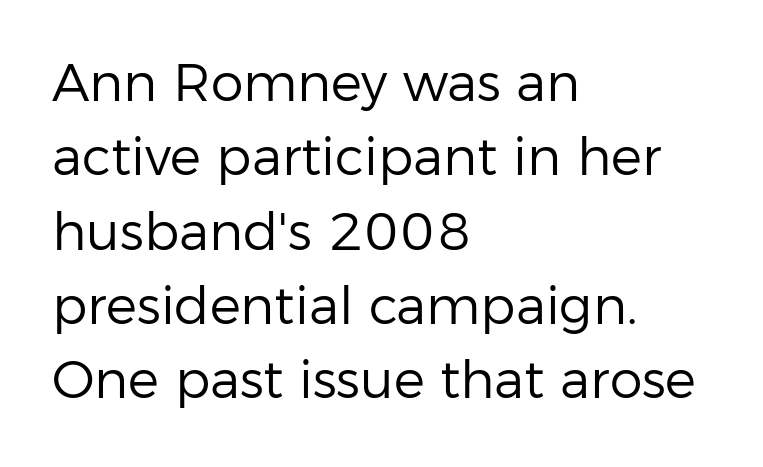
Q: Is the text bold? A: No.
Q: Is the text italic (slanted)? A: No, it is upright.
Q: Is the typeface a serif or a sans-serif typeface? A: Sans-serif.
Q: Is the text underlined? A: No.
Q: How is the paragraph aligned? A: Left-aligned.
Q: Is the spacing between letters normal or unusually wide? A: Normal.
Q: Is the spacing between lines tight, normal or loose? A: Normal.
Q: Width (condensed, normal, or wide)? A: Normal.
Q: Stroke contrast? A: Low.
Q: x-height? A: Medium.
Q: Monospaced? A: No.
